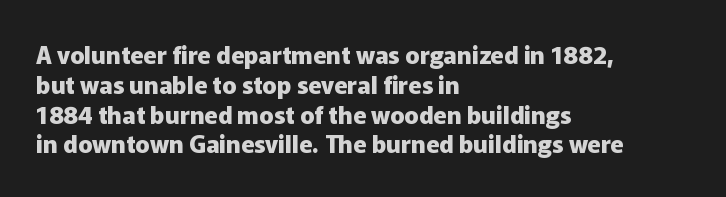
The image shows 24 px bold type, upright; set left-aligned, line spacing 1.24x, normal letter spacing, not underlined.
